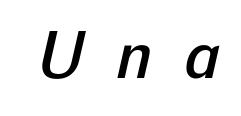
The image shows 67 px semibold sans-serif type; set unusually wide letter spacing (+0.47 em), not underlined; low stroke contrast and a medium x-height.
